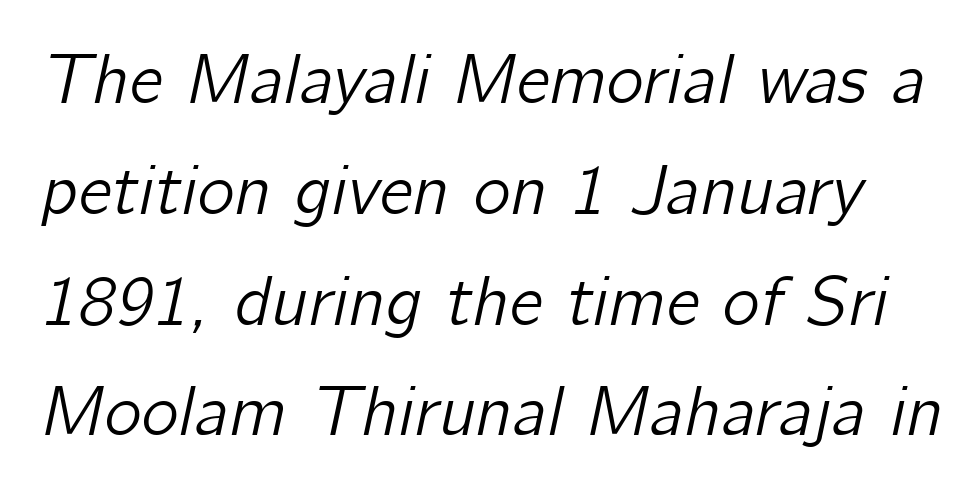
The image shows 71 px text type, italic (leaning right); set normal line spacing (1.56x), normal letter spacing, not underlined; low stroke contrast and a medium x-height.
